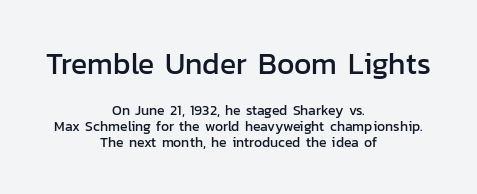
{"serif": "no", "italic": "no", "width": "normal", "stroke_contrast": "low", "x_height": "medium", "monospaced": "no", "underline": "no", "align": "center", "line_spacing": "tight", "line_spacing_ratio": 1.13, "letter_spacing": "normal", "letter_spacing_em": 0.0, "larger_block": "first", "size_ratio": 2.14, "glyph_px": 30}
